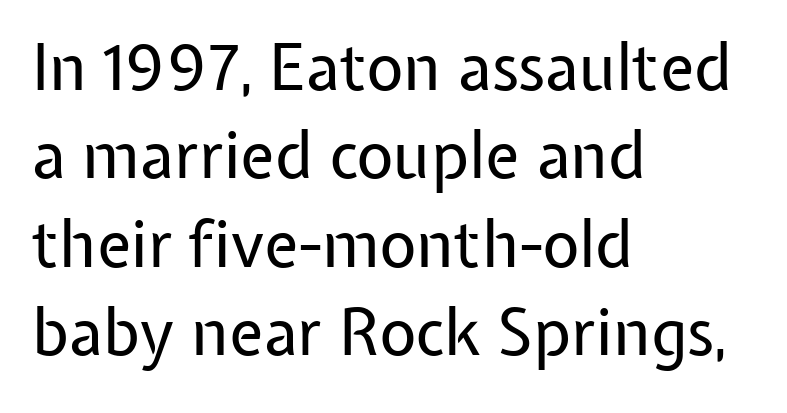
The image shows 64 px regular-weight sans-serif type, upright; set left-aligned, normal line spacing (1.38x), normal letter spacing, not underlined; low stroke contrast and a medium x-height.
